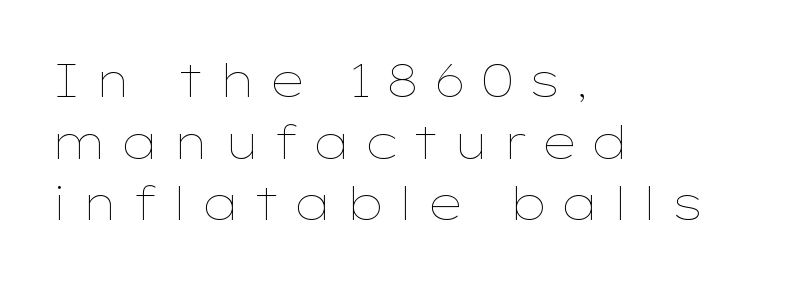
The weight tops out at a normal text grade. The passage shown is typed in a proportional face where columns would drift. Lines of text with bare space underneath. A classic flush-left, rag-right setting is used for this passage.
